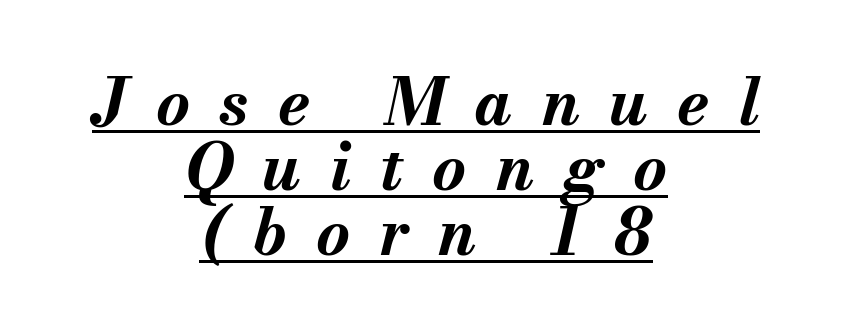
Notice how the stems are inclined rather than vertical — that's the hallmark of italics. Students, observe the line beneath the letters — that is underlining. Note the varied advance widths — an 'i' is clearly narrower than an 'm'. Letter spacing: wide.
